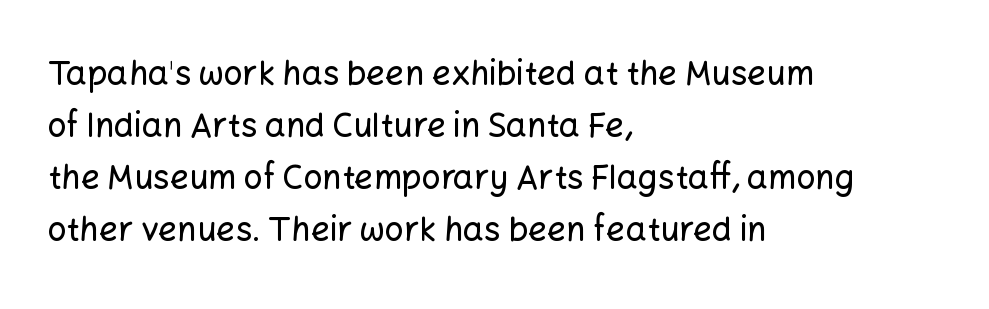
The image shows 33 px sans-serif type, upright; set left-aligned, normal line spacing (1.58x), normal letter spacing, not underlined; low stroke contrast and a medium x-height.
